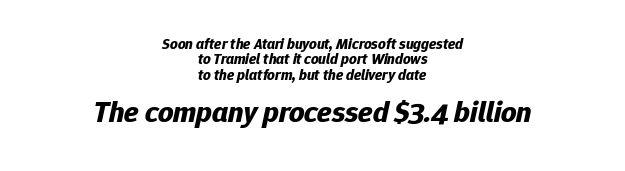
Teacher's note: observe the equal gaps on both sides — that is centered alignment. The sample has been set heavy, in full bold. Look at the tracking — it's just the regular setting, nothing added. The lettering tilts uniformly, giving the passage an italic look. A typesetter would call this proportional, since set widths differ per character. Tightly led — the rows are bunched.
